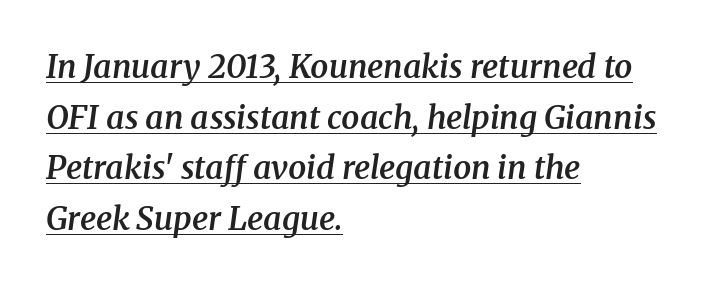
Q: Is the text bold? A: Semi-bold.
Q: Is the text italic (slanted)? A: Yes, it leans right by about 8 degrees.
Q: Is the typeface a serif or a sans-serif typeface? A: Serif.
Q: Is the text underlined? A: Yes.
Q: How is the paragraph aligned? A: Left-aligned.
Q: Is the spacing between letters normal or unusually wide? A: Normal.
Q: Is the spacing between lines tight, normal or loose? A: Normal.
Q: Width (condensed, normal, or wide)? A: Normal.
Q: Stroke contrast? A: Medium.
Q: x-height? A: Medium.
Q: Monospaced? A: No.
